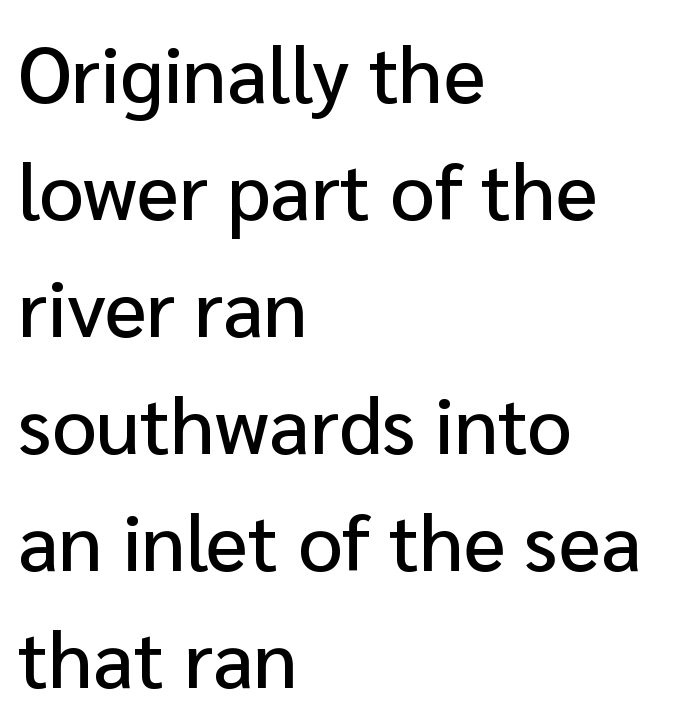
The image shows 79 px sans-serif type, upright; set left-aligned, normal line spacing (1.48x), normal letter spacing, not underlined; low stroke contrast and a medium x-height.
